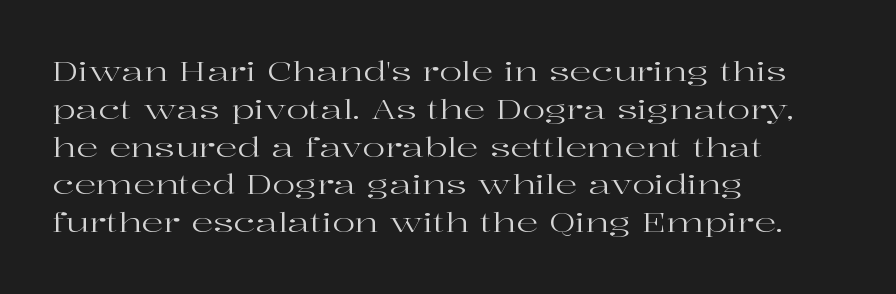
The image shows 27 px text type, upright; set left-aligned, normal line spacing (1.4x), normal letter spacing, not underlined.
